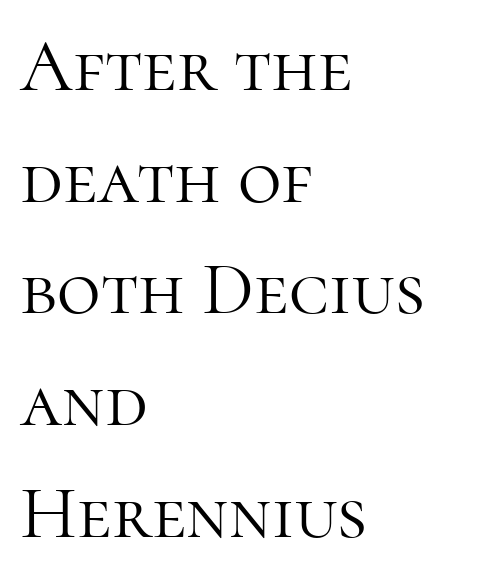
The image shows 75 px light serif type, upright; set left-aligned, normal line spacing (1.49x), normal letter spacing, not underlined; high stroke contrast and a medium x-height.
